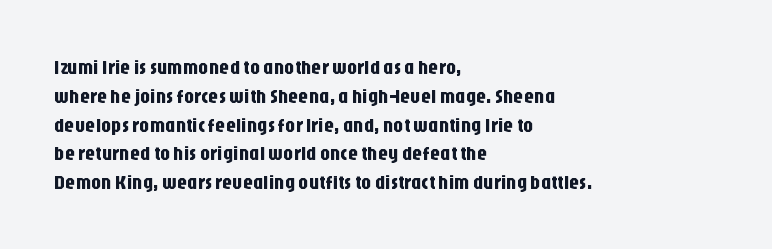
Q: Is the text italic (slanted)? A: No, it is upright.
Q: Is the text underlined? A: No.
Q: How is the paragraph aligned? A: Left-aligned.
Q: Is the spacing between letters normal or unusually wide? A: Normal.
Q: Is the spacing between lines tight, normal or loose? A: Normal.
